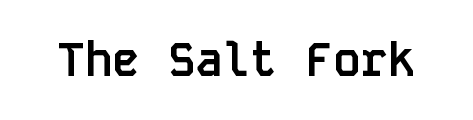
{"serif": "no", "italic": "no", "bold": "yes", "weight": "semibold", "width": "normal", "stroke_contrast": "low", "x_height": "large", "monospaced": "yes", "underline": "no", "letter_spacing": "normal", "letter_spacing_em": 0.0, "glyph_px": 46}
